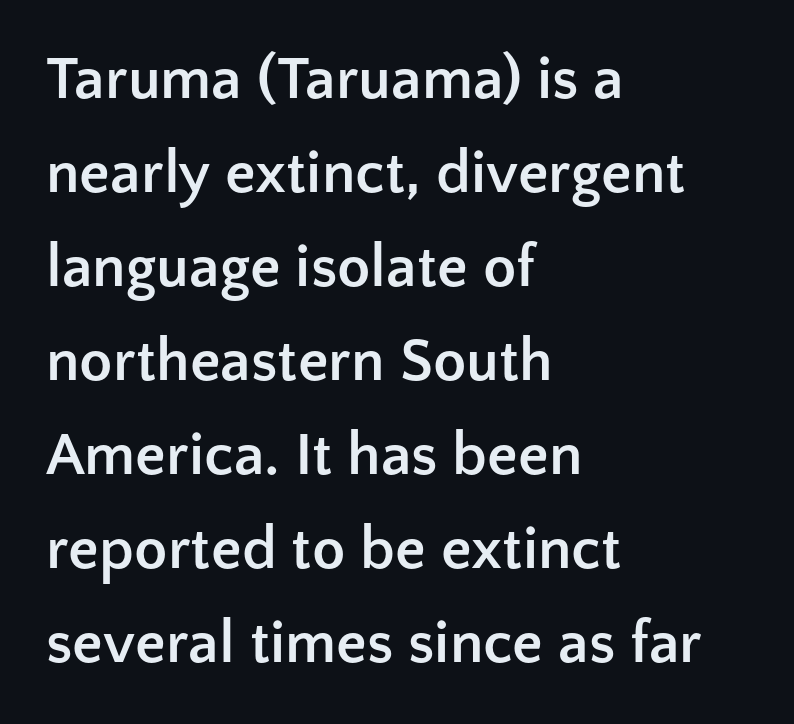
Q: Is the text bold? A: Yes.
Q: Is the text italic (slanted)? A: No, it is upright.
Q: Is the typeface a serif or a sans-serif typeface? A: Sans-serif.
Q: Is the text underlined? A: No.
Q: How is the paragraph aligned? A: Left-aligned.
Q: Is the spacing between letters normal or unusually wide? A: Normal.
Q: Is the spacing between lines tight, normal or loose? A: Normal.
Q: Width (condensed, normal, or wide)? A: Normal.
Q: Stroke contrast? A: Low.
Q: x-height? A: Medium.
Q: Monospaced? A: No.
